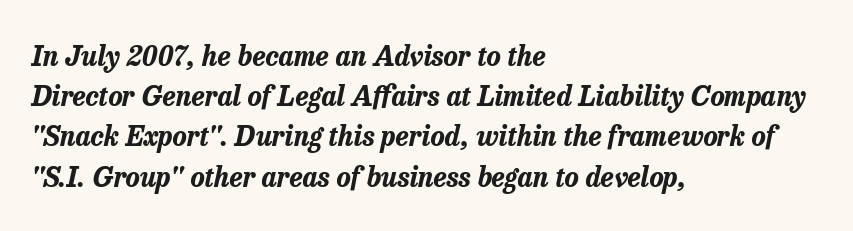
All the whitespace from short lines collects on the right. Underline: absent. How would I describe the line gaps? Plain and ordinary. The rendering uses a bold face; every stroke is thick and dark. The tracking reads as untouched default to a designer's eye. Characters are canted at an angle relative to the baseline's perpendicular.
